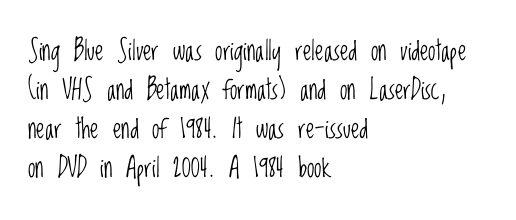
The image shows 27 px text type, upright; set left-aligned, normal line spacing (1.44x), normal letter spacing, not underlined.
